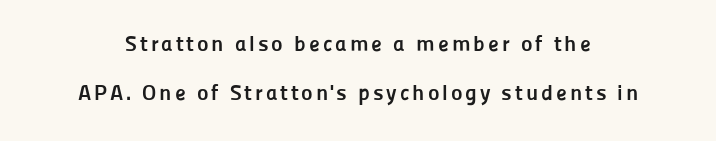
Q: Is the text bold? A: Yes.
Q: Is the text italic (slanted)? A: No, it is upright.
Q: Is the text underlined? A: No.
Q: Is the spacing between lines tight, normal or loose? A: Loose.
